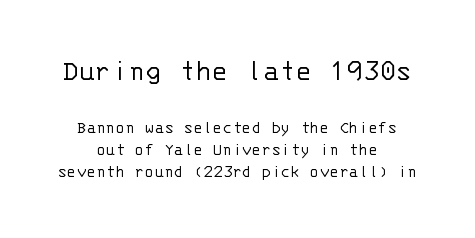
Q: Is the text bold? A: No.
Q: Is the text italic (slanted)? A: No, it is upright.
Q: Is the typeface a serif or a sans-serif typeface? A: Sans-serif.
Q: Is the text underlined? A: No.
Q: How is the paragraph aligned? A: Centered.
Q: Is the spacing between letters normal or unusually wide? A: Normal.
Q: Which block of text is set in a larger size, the first (top) or the second (bottom)? A: The first (top) one.
Q: Width (condensed, normal, or wide)? A: Normal.
Q: Stroke contrast? A: Low.
Q: x-height? A: Large.
Q: Monospaced? A: Yes.
